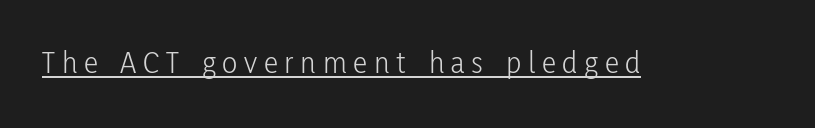
Q: Is the text bold? A: No.
Q: Is the text italic (slanted)? A: No, it is upright.
Q: Is the typeface a serif or a sans-serif typeface? A: Sans-serif.
Q: Is the text underlined? A: Yes.
Q: Is the spacing between letters normal or unusually wide? A: Unusually wide.
Q: Width (condensed, normal, or wide)? A: Condensed.
Q: Stroke contrast? A: Low.
Q: x-height? A: Medium.
Q: Monospaced? A: No.
